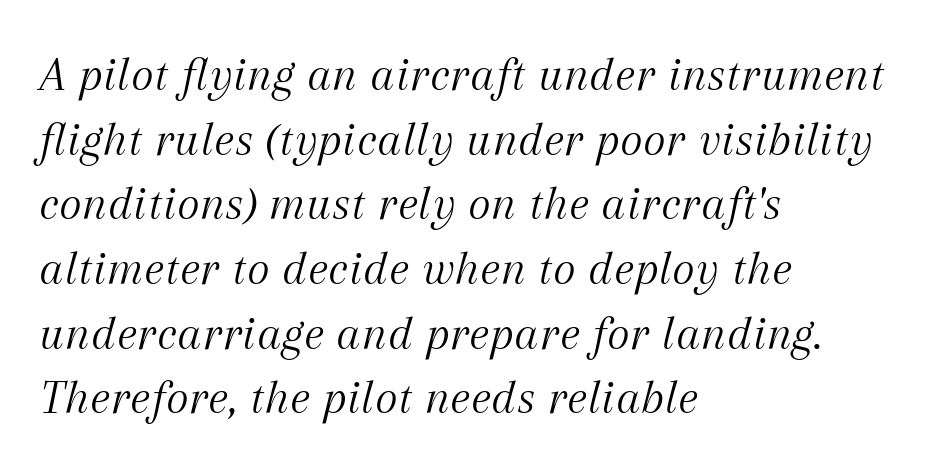
The image shows 49 px light serif type, italic (leaning right); set left-aligned, normal line spacing (1.32x), normal letter spacing, not underlined; medium stroke contrast and a medium x-height.
